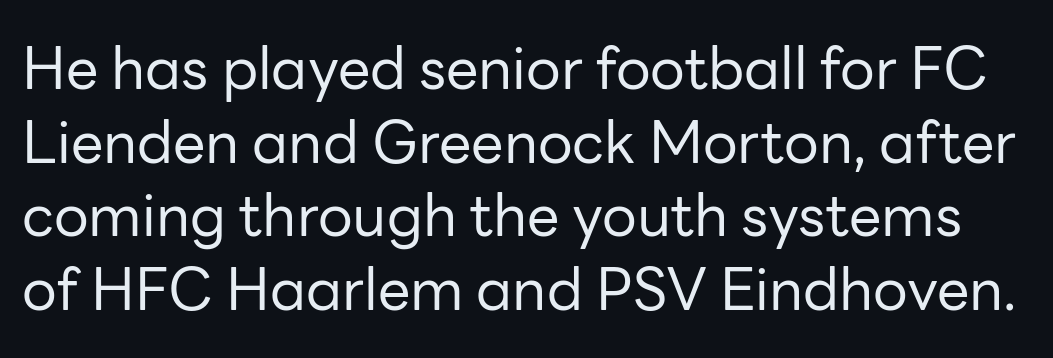
{"serif": "no", "italic": "no", "bold": "no", "weight": "regular", "width": "normal", "stroke_contrast": "low", "x_height": "medium", "monospaced": "no", "underline": "no", "line_spacing": "normal", "line_spacing_ratio": 1.27, "letter_spacing": "normal", "letter_spacing_em": 0.0, "glyph_px": 58}
